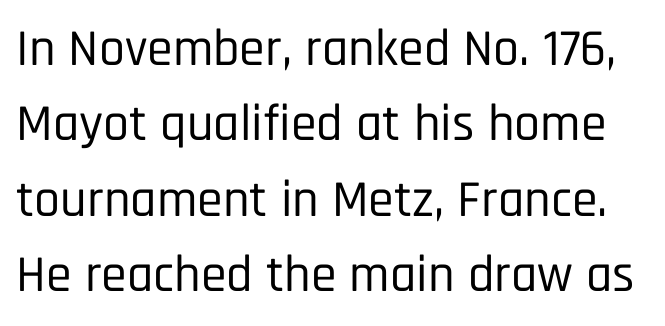
{"serif": "no", "italic": "no", "width": "condensed", "stroke_contrast": "low", "x_height": "large", "monospaced": "no", "underline": "no", "line_spacing": "normal", "line_spacing_ratio": 1.45, "letter_spacing": "normal", "letter_spacing_em": 0.0, "glyph_px": 52}
